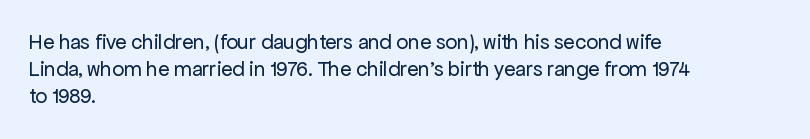
{"italic": "no", "bold": "no", "underline": "no", "align": "left", "line_spacing": "normal", "line_spacing_ratio": 1.29, "letter_spacing": "normal", "letter_spacing_em": 0.0, "glyph_px": 21}
